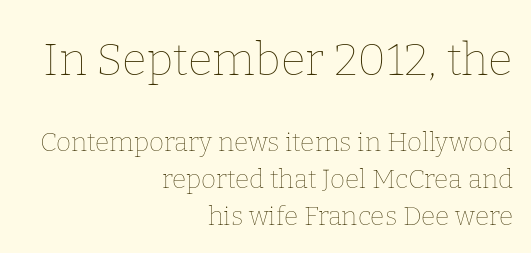
The image shows 45 px thin type, upright; set right-aligned, normal line spacing (1.42x), normal letter spacing, not underlined; the first (top) block is 1.73x larger; low stroke contrast and a medium x-height.
